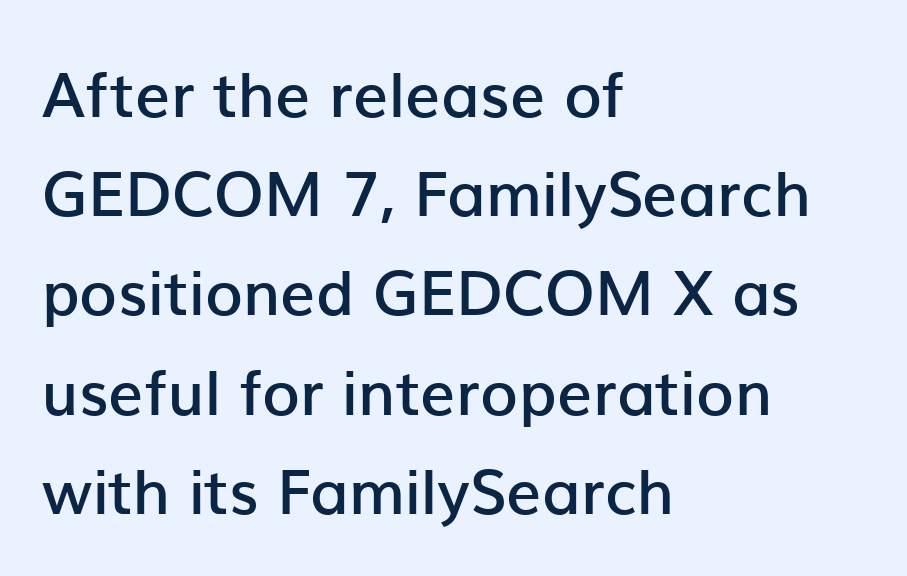
Beneath every word, the page is bare. Do the characters align in a grid? No, the font is proportional. Set as a demibold, roughly 600 on the weight scale. Line starts are locked; line ends wander. What kind of face is this? One without serifs — a sans. The lettering stays uniformly vertical, giving the passage a roman look.
